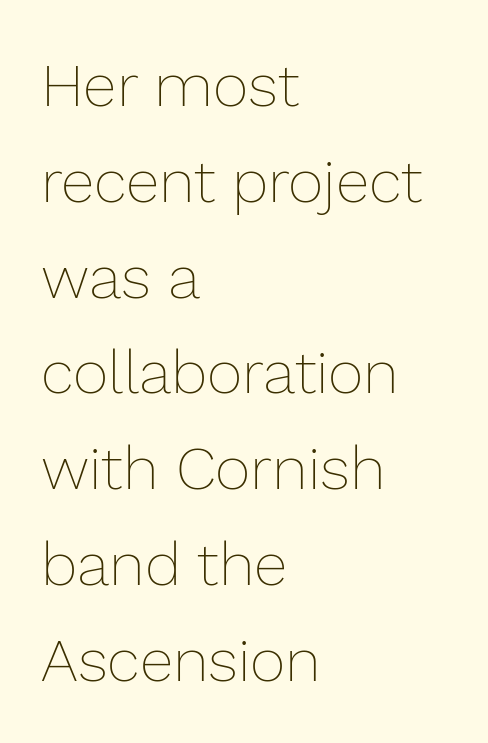
Q: Is the text bold? A: No.
Q: Is the text italic (slanted)? A: No, it is upright.
Q: Is the text underlined? A: No.
Q: How is the paragraph aligned? A: Left-aligned.
Q: Is the spacing between letters normal or unusually wide? A: Normal.
Q: Is the spacing between lines tight, normal or loose? A: Normal.
Q: Width (condensed, normal, or wide)? A: Normal.
Q: Stroke contrast? A: Low.
Q: x-height? A: Medium.
Q: Monospaced? A: No.
